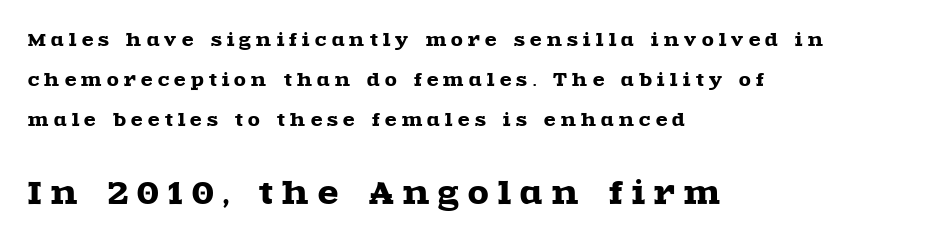
The image shows 30 px wide serif type, upright; set left-aligned, loose line spacing (2.35x), unusually wide letter spacing (+0.31 em), not underlined; the second (bottom) block is 1.76x larger; a large x-height.
